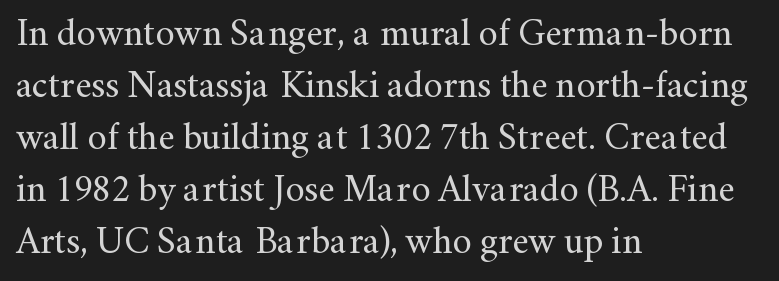
{"serif": "yes", "italic": "no", "bold": "no", "weight": "regular", "width": "normal", "stroke_contrast": "medium", "x_height": "small", "monospaced": "no", "underline": "no", "align": "left", "line_spacing": "normal", "line_spacing_ratio": 1.37, "letter_spacing": "normal", "letter_spacing_em": 0.0, "glyph_px": 38}
